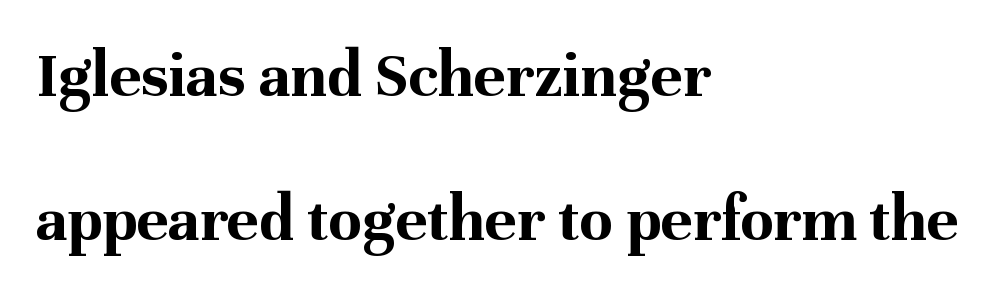
{"serif": "yes", "italic": "no", "bold": "yes", "weight": "bold", "width": "normal", "stroke_contrast": "medium", "x_height": "medium", "monospaced": "no", "underline": "no", "align": "left", "line_spacing": "loose", "line_spacing_ratio": 2.15, "letter_spacing": "normal", "letter_spacing_em": 0.0, "glyph_px": 67}
